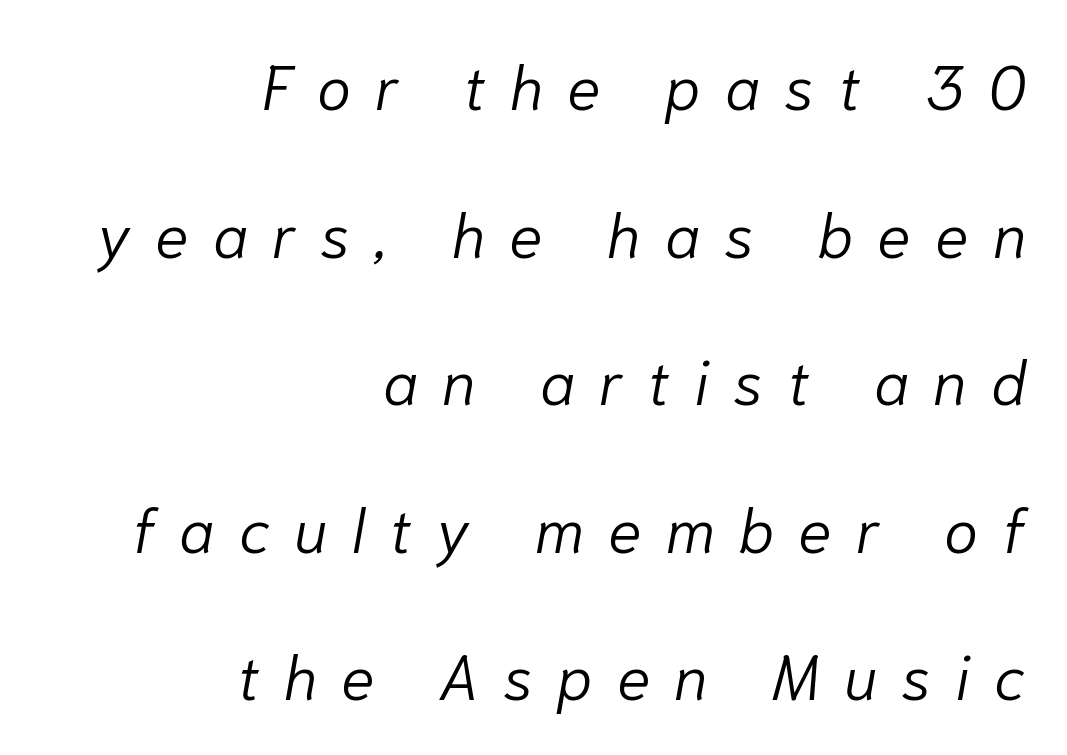
The image shows 62 px light type, italic (leaning right); set right-aligned, loose line spacing (2.38x), unusually wide letter spacing (+0.39 em), not underlined; low stroke contrast and a medium x-height.
